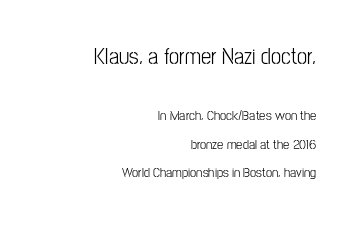
Q: Is the text bold? A: No.
Q: Is the text italic (slanted)? A: No, it is upright.
Q: Is the text underlined? A: No.
Q: How is the paragraph aligned? A: Right-aligned.
Q: Is the spacing between letters normal or unusually wide? A: Normal.
Q: Is the spacing between lines tight, normal or loose? A: Loose.
Q: Which block of text is set in a larger size, the first (top) or the second (bottom)? A: The first (top) one.
